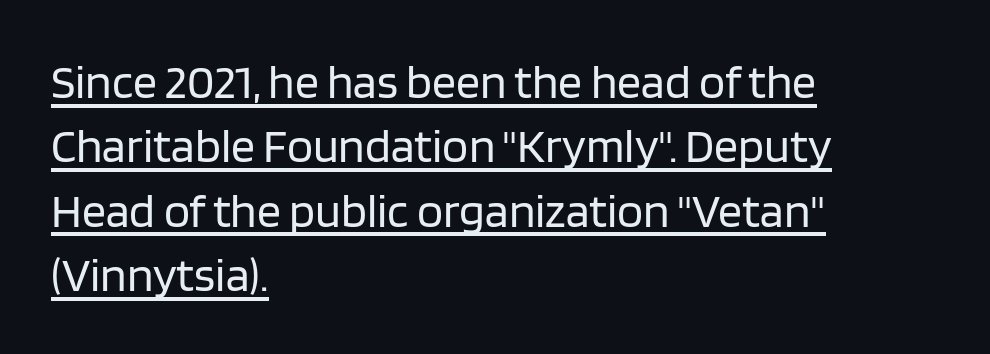
Here the designer chose a conventional face with non-uniform glyph widths. Italic: no, the glyphs are upright roman. The compositor pushed each line to the left boundary. The line texture is even and compact thanks to regular tracking. I'd call this a sans setting — the letters go barefoot. What's the leading like? Ordinary, nothing unusual.
